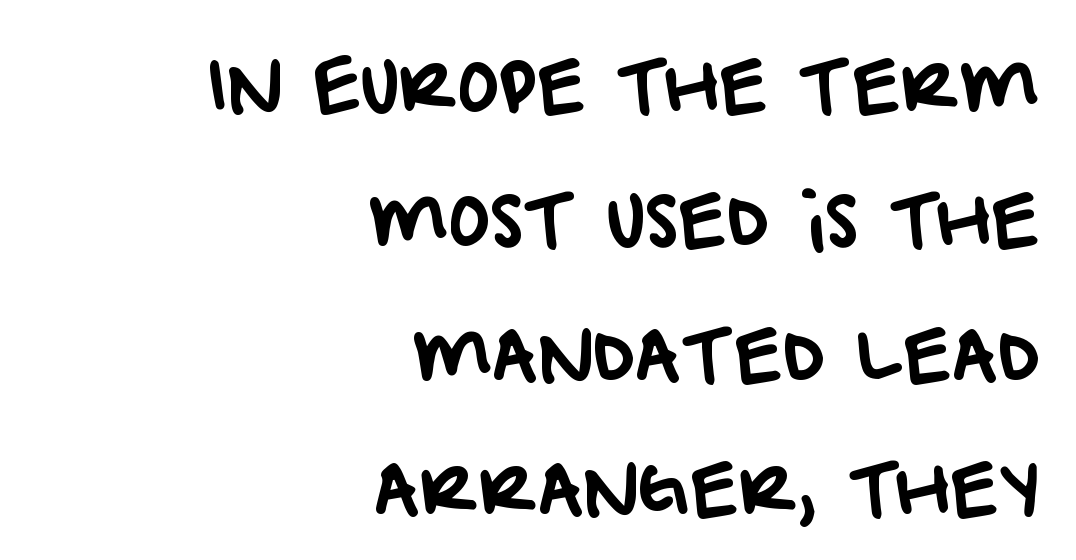
{"serif": "no", "width": "normal", "stroke_contrast": "low", "x_height": "large", "monospaced": "no", "underline": "no", "align": "right", "line_spacing": "loose", "line_spacing_ratio": 1.92, "letter_spacing": "normal", "letter_spacing_em": 0.0, "glyph_px": 70}
